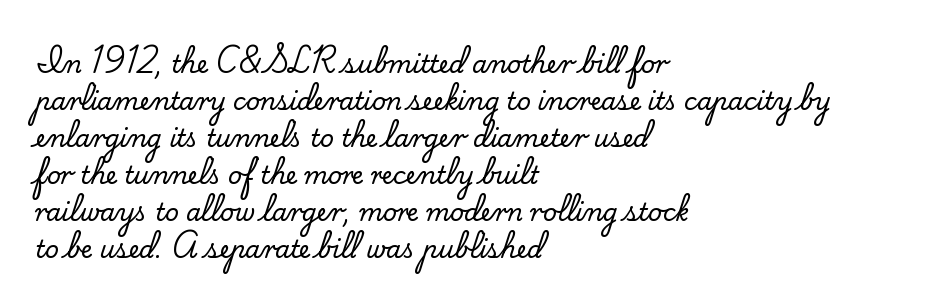
Q: Is the text italic (slanted)? A: Yes.
Q: Is the text underlined? A: No.
Q: How is the paragraph aligned? A: Left-aligned.
Q: Is the spacing between letters normal or unusually wide? A: Normal.
Q: Is the spacing between lines tight, normal or loose? A: Normal.
